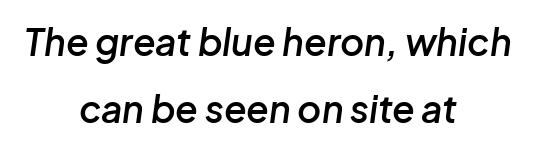
Rendered with sloped, italic letterforms. The rendering uses natural spacing where letterforms have individual widths. This sample is center-justified, so both line endings float freely. How are the letters spaced? Ordinarily, with no added tracking. Stems and bowls a touch heavier than normal — semibold.
